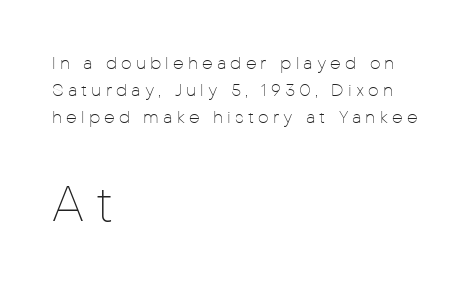
{"serif": "no", "italic": "no", "bold": "no", "weight": "thin", "width": "normal", "stroke_contrast": "low", "x_height": "medium", "monospaced": "no", "underline": "no", "align": "left", "line_spacing": "normal", "line_spacing_ratio": 1.59, "letter_spacing": "wide", "letter_spacing_em": 0.24, "larger_block": "second", "size_ratio": 2.94, "glyph_px": 50}
